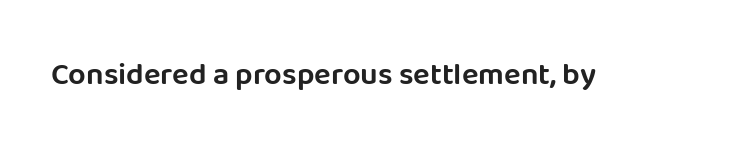
Q: Is the text italic (slanted)? A: No, it is upright.
Q: Is the typeface a serif or a sans-serif typeface? A: Sans-serif.
Q: Is the text underlined? A: No.
Q: Is the spacing between letters normal or unusually wide? A: Normal.
Q: Width (condensed, normal, or wide)? A: Normal.
Q: Stroke contrast? A: Low.
Q: x-height? A: Large.
Q: Monospaced? A: No.
